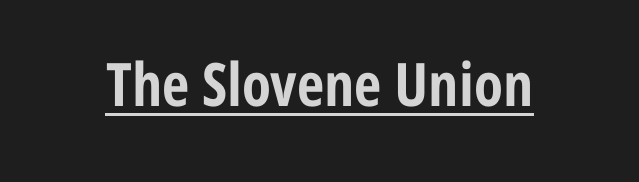
The image shows 60 px bold, condensed sans-serif type, upright; set normal letter spacing, underlined; low stroke contrast and a medium x-height.
